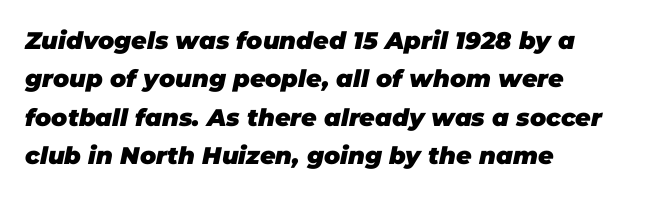
Q: Is the text bold? A: Yes.
Q: Is the text italic (slanted)? A: Yes, it leans right by about 11 degrees.
Q: Is the text underlined? A: No.
Q: How is the paragraph aligned? A: Left-aligned.
Q: Is the spacing between letters normal or unusually wide? A: Normal.
Q: Is the spacing between lines tight, normal or loose? A: Normal.
